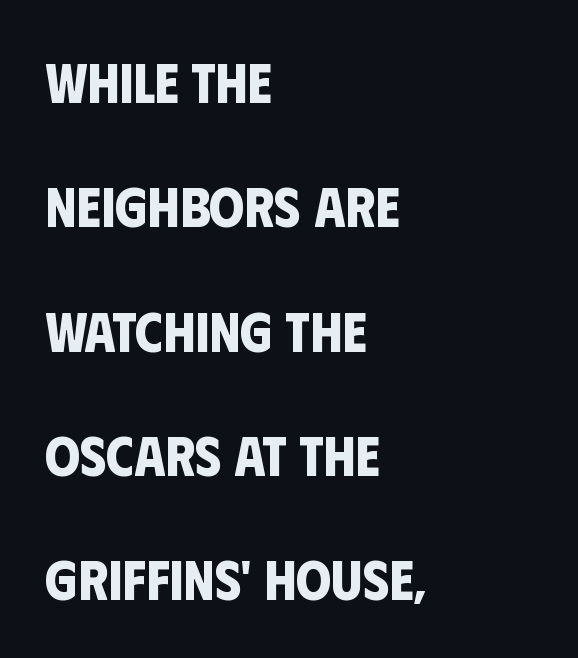
{"serif": "no", "bold": "yes", "weight": "bold", "width": "condensed", "stroke_contrast": "low", "x_height": "large", "monospaced": "no", "underline": "no", "align": "left", "line_spacing": "loose", "line_spacing_ratio": 2.22, "letter_spacing": "normal", "letter_spacing_em": 0.0, "glyph_px": 56}
